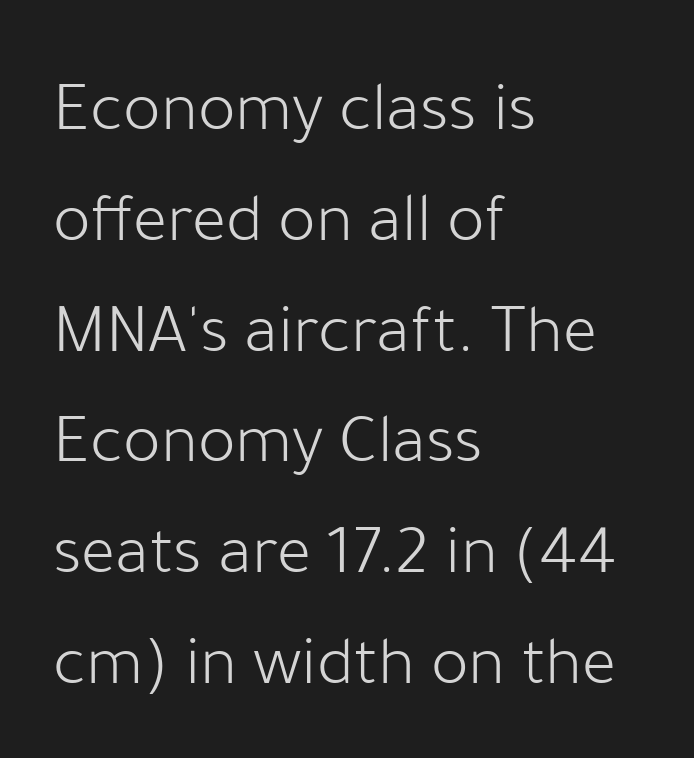
Q: Is the text bold? A: No.
Q: Is the text italic (slanted)? A: No, it is upright.
Q: Is the typeface a serif or a sans-serif typeface? A: Sans-serif.
Q: Is the text underlined? A: No.
Q: How is the paragraph aligned? A: Left-aligned.
Q: Is the spacing between letters normal or unusually wide? A: Normal.
Q: Is the spacing between lines tight, normal or loose? A: Normal.
Q: Width (condensed, normal, or wide)? A: Normal.
Q: Stroke contrast? A: Low.
Q: x-height? A: Medium.
Q: Monospaced? A: No.
